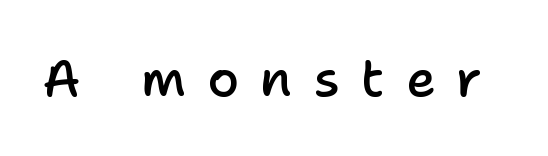
The image shows 51 px semibold sans-serif type, upright; set unusually wide letter spacing (+0.42 em), not underlined; low stroke contrast and a medium x-height.
